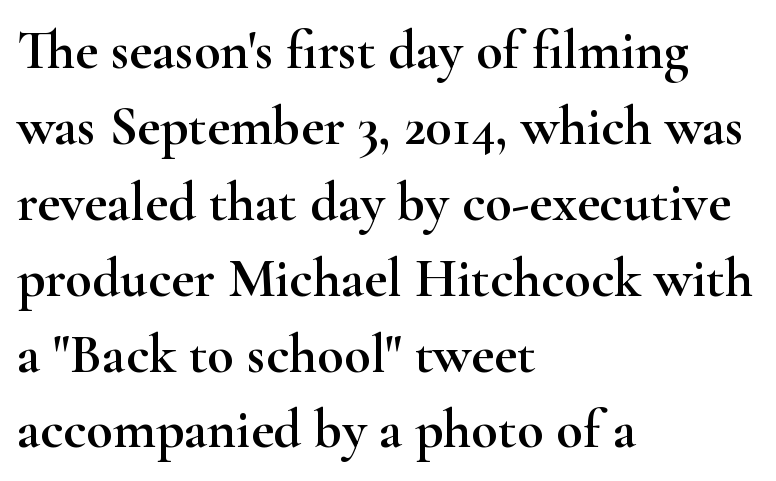
The space between consecutive lines is moderate. Check the space under the baseline: it is left empty. The setting favours the left margin, as ordinary paragraphs usually do. Caption: standard tracking, unaltered. Upright lettering throughout.
